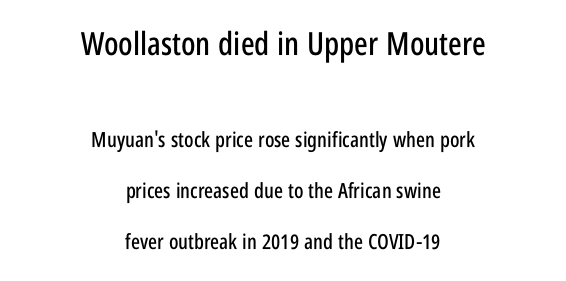
{"serif": "no", "italic": "no", "width": "condensed", "stroke_contrast": "low", "x_height": "large", "monospaced": "no", "underline": "no", "align": "center", "line_spacing": "loose", "line_spacing_ratio": 2.42, "letter_spacing": "normal", "letter_spacing_em": 0.0, "larger_block": "first", "size_ratio": 1.52, "glyph_px": 32}
